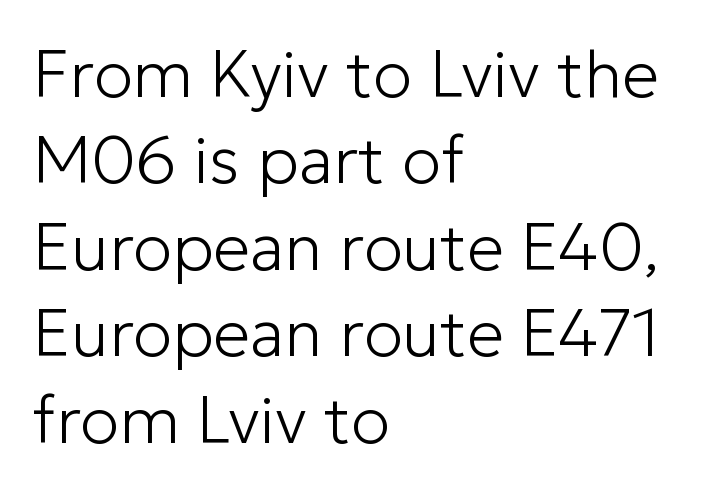
You can tell it's not italic because the verticals are truly vertical. A light-to-regular cut is what we see here. This rendering employs a face without finishing strokes, i.e., a sans-serif. The rendering anchors every line to the left-hand side.
